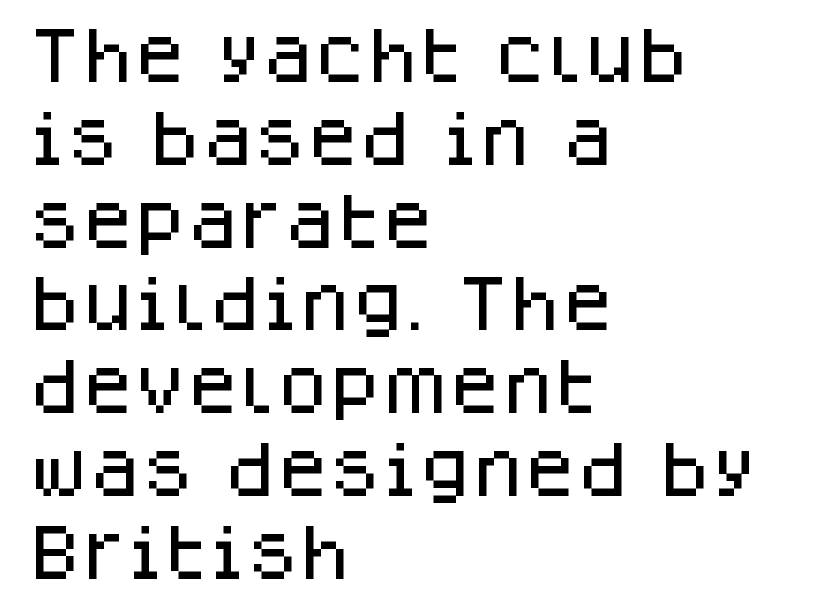
What kind of face is this? One without serifs — a sans. Each word holds together tightly as a unit, with standard inter-letter gaps. Evenly set lines give the paragraph a standard silhouette. Do the characters align in a grid? No, the font is proportional. No word sits above an underline.
